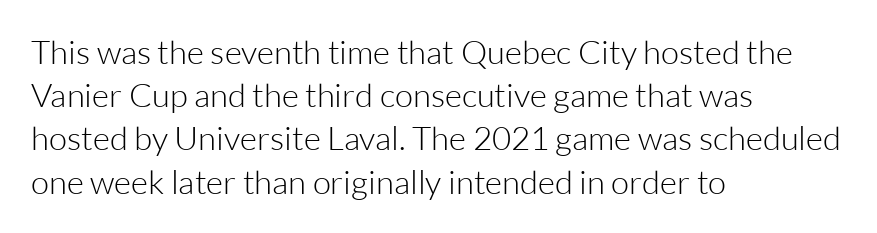
The passage shown is not bold in any degree. Spacing verdict: proportional, widths tailored to each character. Quick note: underline off. Short and long lines alike share a common starting point at left. The passage shown has conventional tracking throughout.
